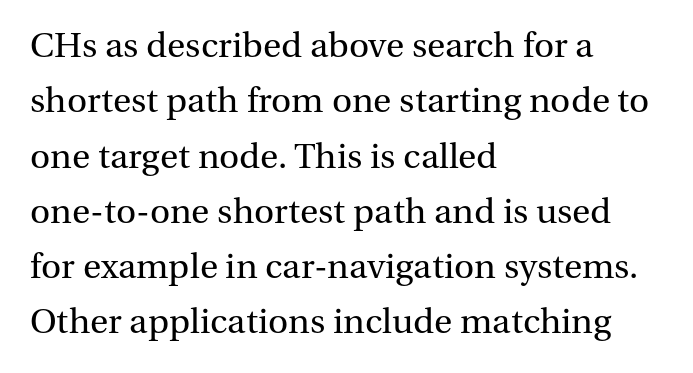
{"serif": "yes", "italic": "no", "bold": "no", "weight": "regular", "width": "normal", "stroke_contrast": "medium", "x_height": "medium", "monospaced": "no", "underline": "no", "align": "left", "line_spacing": "normal", "line_spacing_ratio": 1.58, "letter_spacing": "normal", "letter_spacing_em": 0.0, "glyph_px": 35}
